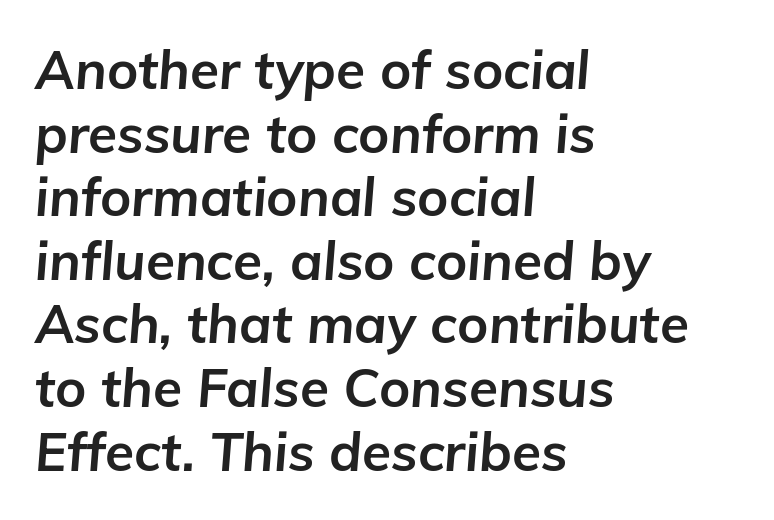
{"italic": "yes", "lean": "right", "slant_degrees": 5, "bold": "yes", "weight": "bold", "width": "normal", "stroke_contrast": "low", "x_height": "medium", "monospaced": "no", "underline": "no", "align": "left", "line_spacing_ratio": 1.2, "letter_spacing": "normal", "letter_spacing_em": 0.0, "glyph_px": 53}
